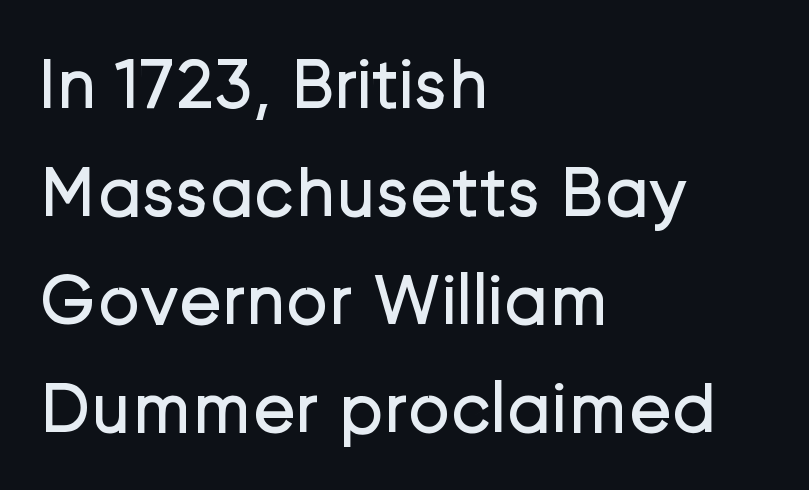
The image shows 72 px regular-weight sans-serif type, upright; set left-aligned, normal line spacing (1.5x), normal letter spacing, not underlined; low stroke contrast and a medium x-height.
